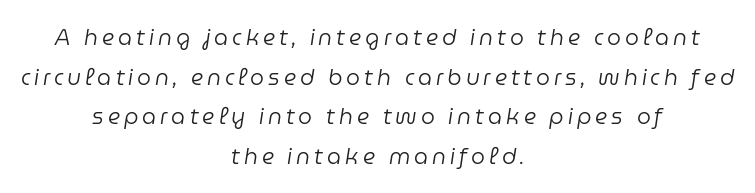
Q: Is the text bold? A: No.
Q: Is the text italic (slanted)? A: Yes, it leans right by about 9 degrees.
Q: Is the text underlined? A: No.
Q: How is the paragraph aligned? A: Centered.
